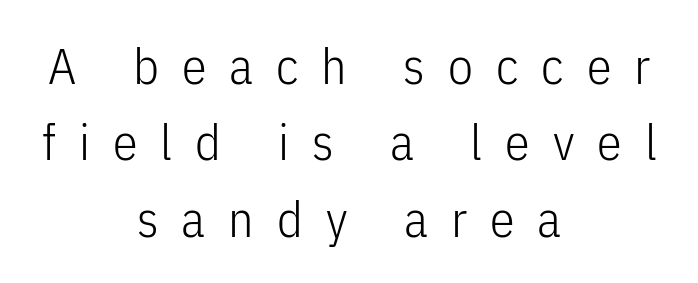
Q: Is the text bold? A: No.
Q: Is the text italic (slanted)? A: No, it is upright.
Q: Is the typeface a serif or a sans-serif typeface? A: Sans-serif.
Q: Is the text underlined? A: No.
Q: How is the paragraph aligned? A: Centered.
Q: Is the spacing between letters normal or unusually wide? A: Unusually wide.
Q: Is the spacing between lines tight, normal or loose? A: Normal.
Q: Width (condensed, normal, or wide)? A: Condensed.
Q: Stroke contrast? A: Low.
Q: x-height? A: Medium.
Q: Monospaced? A: No.
